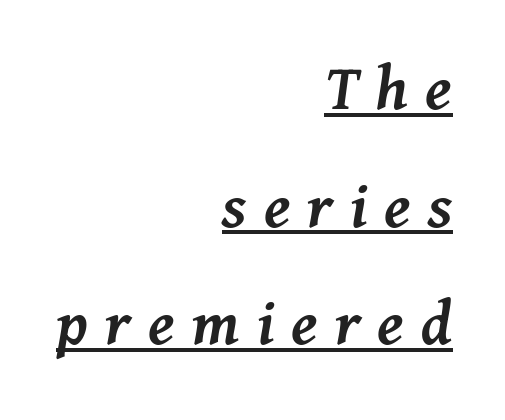
{"italic": "yes", "lean": "right", "slant_degrees": 11, "bold": "semi", "weight": "semibold", "width": "normal", "stroke_contrast": "medium", "x_height": "medium", "monospaced": "no", "underline": "yes", "align": "right", "line_spacing_ratio": 1.73, "letter_spacing": "wide", "letter_spacing_em": 0.25, "glyph_px": 68}
